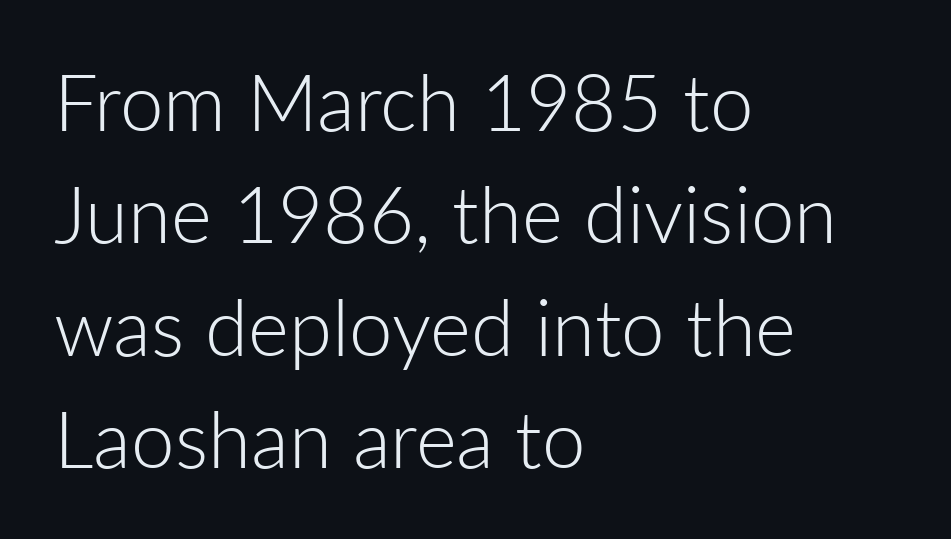
The image shows 78 px light sans-serif type, upright; set left-aligned, normal line spacing (1.44x), normal letter spacing, not underlined; low stroke contrast and a medium x-height.
